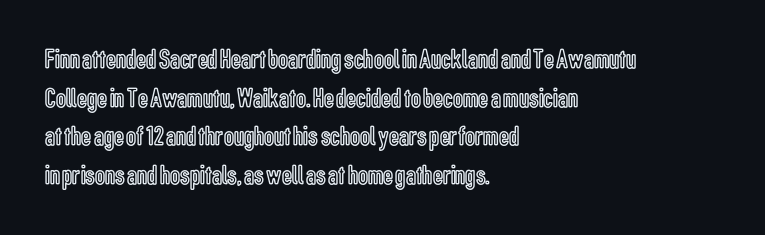
The image shows 28 px condensed type, upright; set left-aligned, normal line spacing (1.38x), normal letter spacing, not underlined; a medium x-height.
